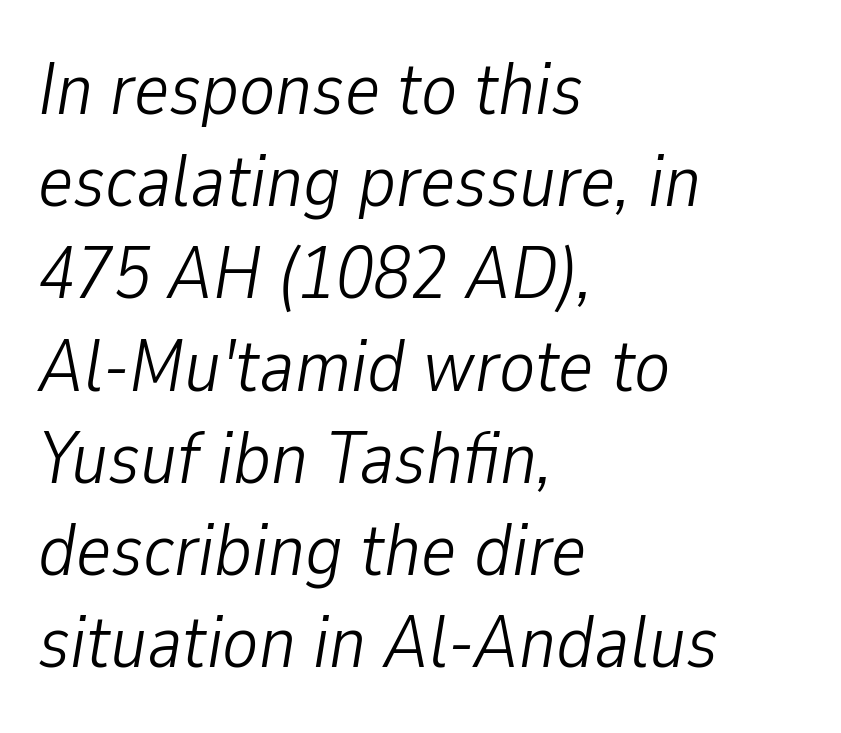
Q: Is the text bold? A: No.
Q: Is the text italic (slanted)? A: Yes, it leans right by about 9 degrees.
Q: Is the text underlined? A: No.
Q: How is the paragraph aligned? A: Left-aligned.
Q: Is the spacing between letters normal or unusually wide? A: Normal.
Q: Width (condensed, normal, or wide)? A: Condensed.
Q: Stroke contrast? A: Low.
Q: x-height? A: Medium.
Q: Monospaced? A: No.
